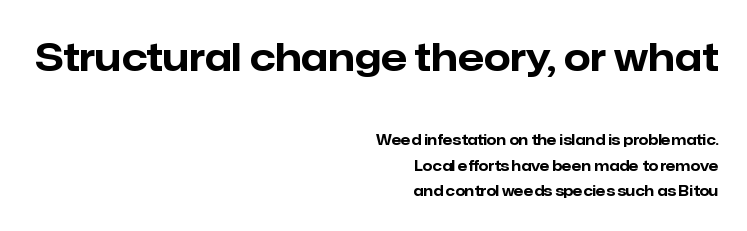
The image shows 38 px bold sans-serif type, upright; set right-aligned, line spacing 1.83x, normal letter spacing, not underlined; the first (top) block is 2.71x larger; low stroke contrast and a medium x-height.
